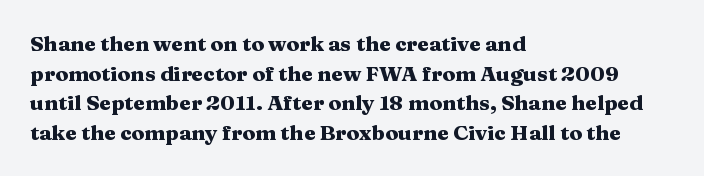
The image shows 21 px bold type, upright; set left-aligned, normal line spacing (1.41x), normal letter spacing, not underlined.
